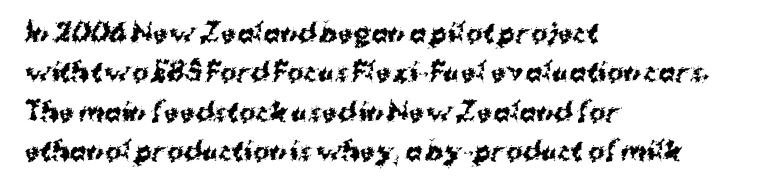
The image shows 25 px bold type; set left-aligned, normal line spacing (1.58x), normal letter spacing, not underlined.
